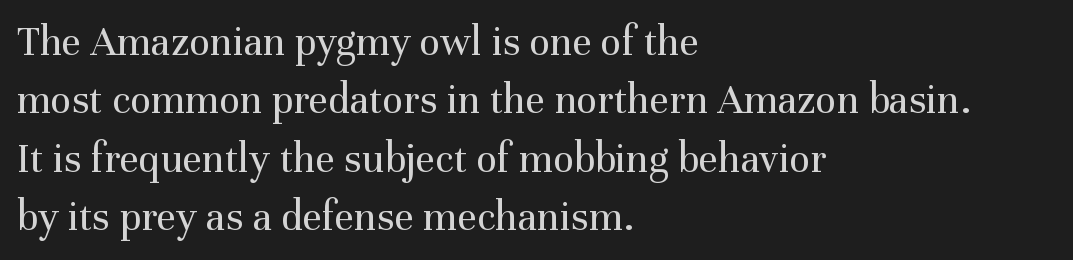
Here the glyphs are tracked normally, forming tight word shapes. All the whitespace from short lines collects on the right. Notice how descenders clear the ascenders below comfortably — that's standard leading. Words float on clear page, feet unadorned. No heavy texture on the line: the type isn't bold.
